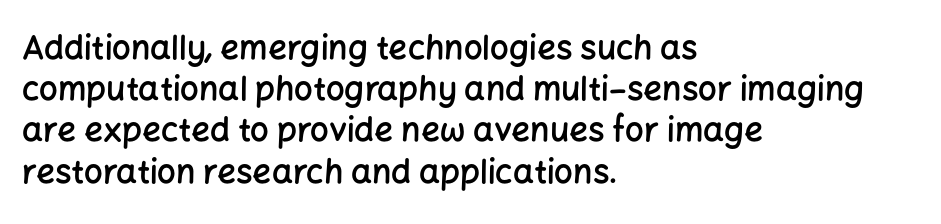
Q: Is the text bold? A: Semi-bold.
Q: Is the text italic (slanted)? A: No, it is upright.
Q: Is the typeface a serif or a sans-serif typeface? A: Sans-serif.
Q: Is the text underlined? A: No.
Q: How is the paragraph aligned? A: Left-aligned.
Q: Is the spacing between letters normal or unusually wide? A: Normal.
Q: Is the spacing between lines tight, normal or loose? A: Normal.
Q: Width (condensed, normal, or wide)? A: Normal.
Q: Stroke contrast? A: Low.
Q: x-height? A: Medium.
Q: Monospaced? A: No.
